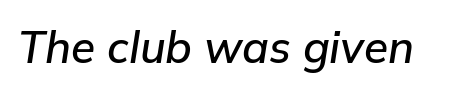
Character widths vary here, with narrow letters taking less room than wide ones. Honestly, there is no underline to notice here at all. Inter-character spacing is left at the font's built-in metrics. The whole block is typeset with a tilt.
